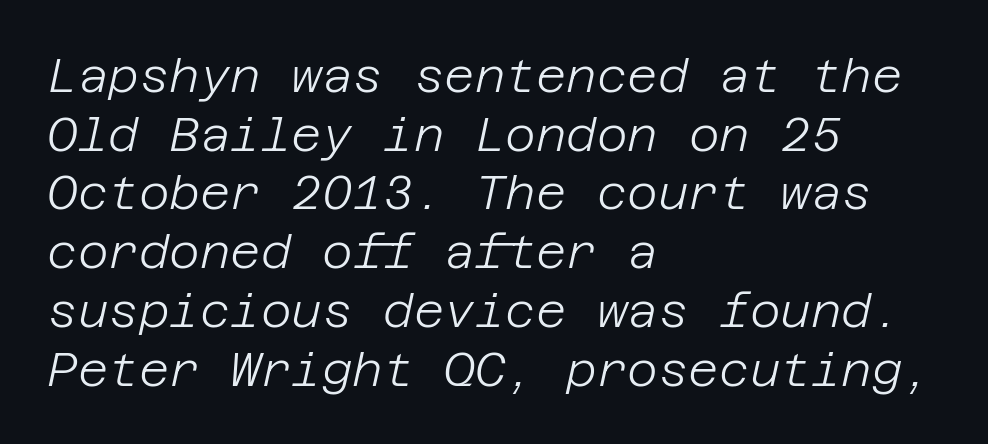
{"italic": "yes", "lean": "right", "slant_degrees": 12, "bold": "no", "weight": "light", "width": "normal", "stroke_contrast": "low", "x_height": "large", "underline": "no", "align": "left", "line_spacing": "normal", "line_spacing_ratio": 1.25, "letter_spacing": "normal", "letter_spacing_em": 0.0, "glyph_px": 47}
